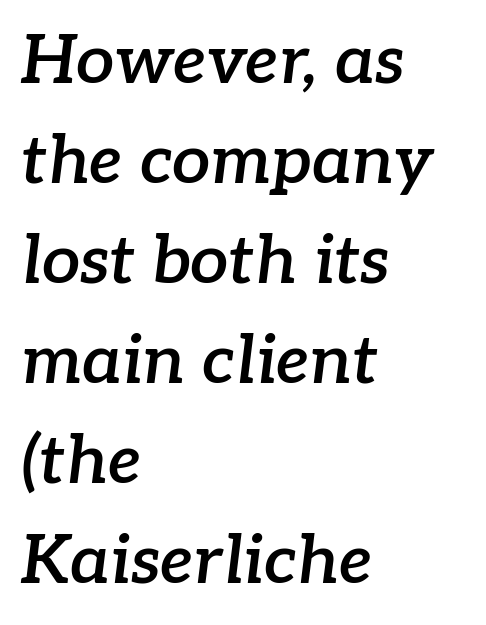
The image shows 68 px semibold serif type, italic (leaning right); set left-aligned, normal line spacing (1.47x), normal letter spacing, not underlined; low stroke contrast and a medium x-height.
